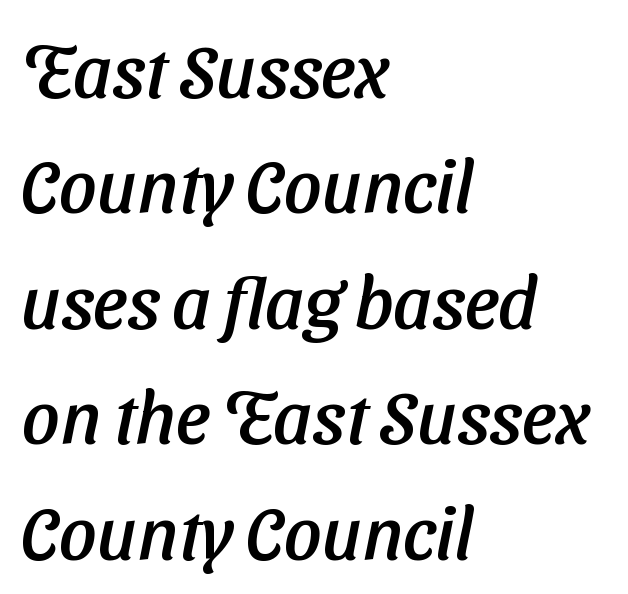
Notice how descenders clear the ascenders below comfortably — that's standard leading. Spacing between characters is what you'd get straight out of the box. Left-aligned paragraph, ragged on the right. Quick note: underline off.
